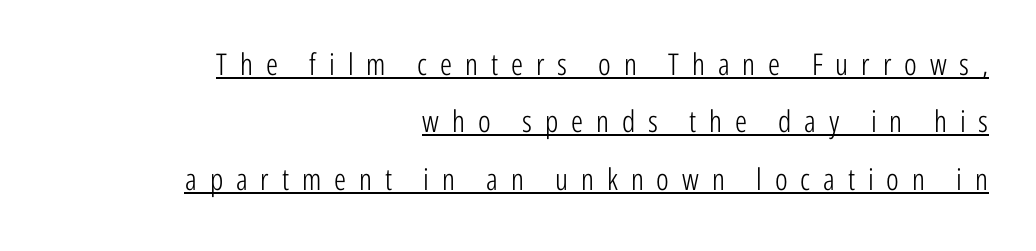
Note: no serifs on the glyphs. Substantial extra tracking has been applied to these lines. Compared with typical paragraphs, the rows here are farther apart. Here the designer chose a conventional face with non-uniform glyph widths. Notice how a bar underscores the lettering throughout. On a weight scale, this lands at 450 or below.
